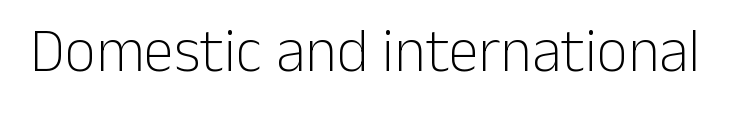
The image shows 61 px light sans-serif type, upright; set normal letter spacing, not underlined; low stroke contrast and a medium x-height.
